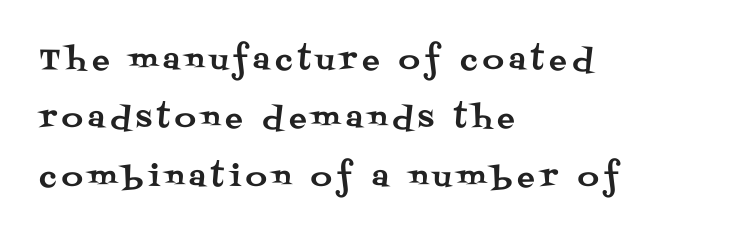
Q: Is the text italic (slanted)? A: No, it is upright.
Q: Is the typeface a serif or a sans-serif typeface? A: Serif.
Q: Is the text underlined? A: No.
Q: How is the paragraph aligned? A: Left-aligned.
Q: Is the spacing between lines tight, normal or loose? A: Loose.
Q: Width (condensed, normal, or wide)? A: Normal.
Q: Stroke contrast? A: Medium.
Q: x-height? A: Large.
Q: Monospaced? A: No.
